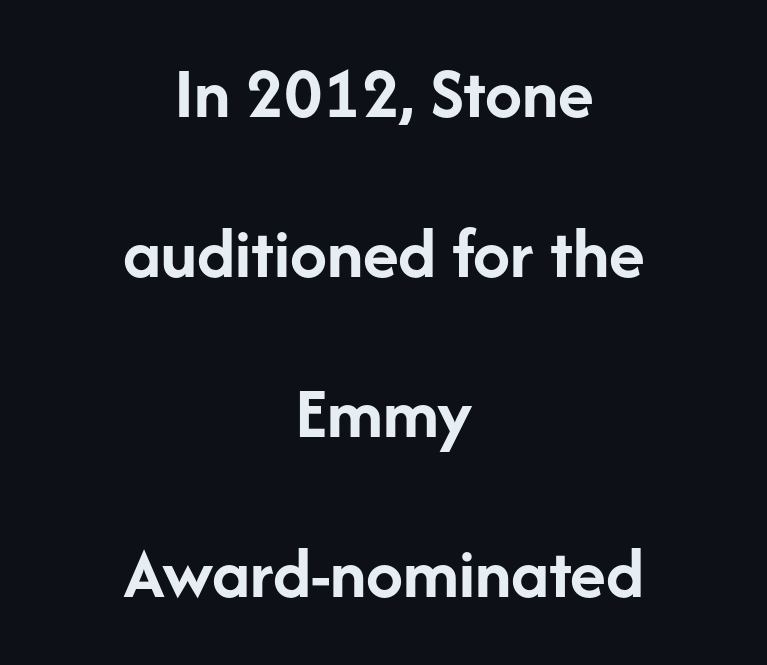
The image shows 74 px semibold sans-serif type, upright; set centered, loose line spacing (2.16x), normal letter spacing, not underlined; low stroke contrast and a medium x-height.
